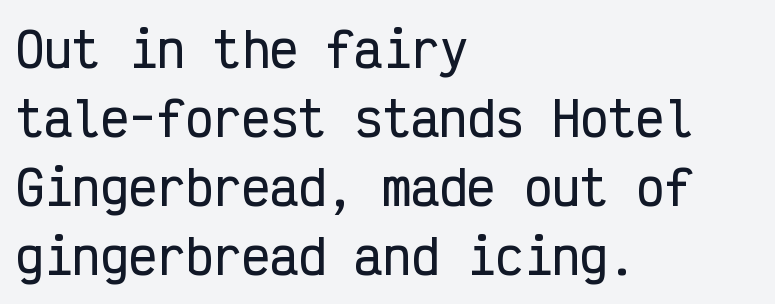
The image shows 47 px condensed sans-serif type, upright, monospaced; set left-aligned, normal line spacing (1.47x), normal letter spacing, not underlined; low stroke contrast and a medium x-height.
